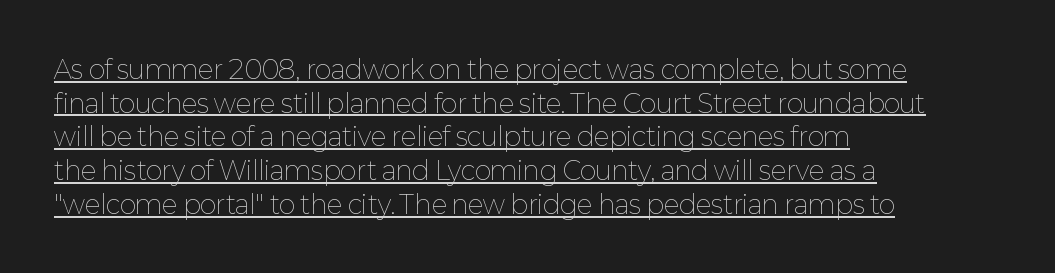
Q: Is the text bold? A: No.
Q: Is the text italic (slanted)? A: No, it is upright.
Q: Is the text underlined? A: Yes.
Q: How is the paragraph aligned? A: Left-aligned.
Q: Is the spacing between letters normal or unusually wide? A: Normal.
Q: Is the spacing between lines tight, normal or loose? A: Normal.
